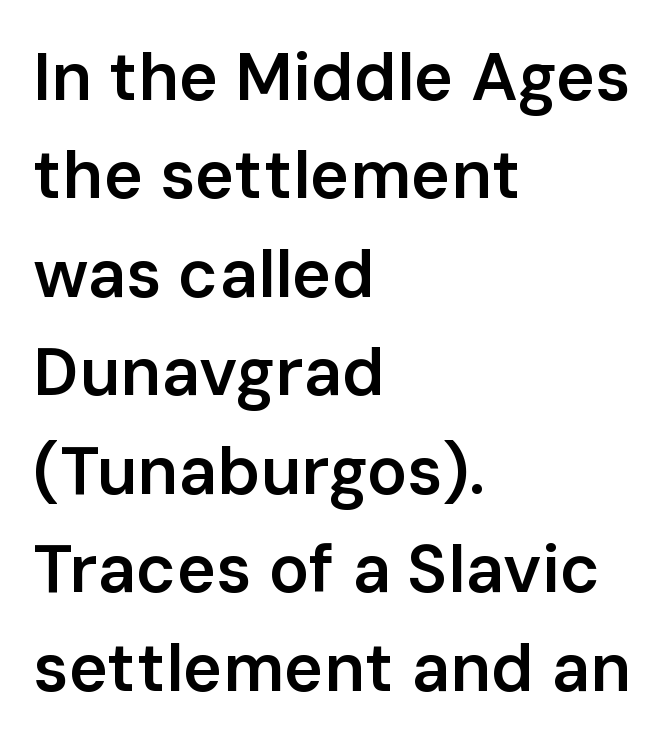
Q: Is the text bold? A: Semi-bold.
Q: Is the text italic (slanted)? A: No, it is upright.
Q: Is the typeface a serif or a sans-serif typeface? A: Sans-serif.
Q: Is the text underlined? A: No.
Q: How is the paragraph aligned? A: Left-aligned.
Q: Is the spacing between letters normal or unusually wide? A: Normal.
Q: Is the spacing between lines tight, normal or loose? A: Normal.
Q: Width (condensed, normal, or wide)? A: Normal.
Q: Stroke contrast? A: Low.
Q: x-height? A: Medium.
Q: Monospaced? A: No.
